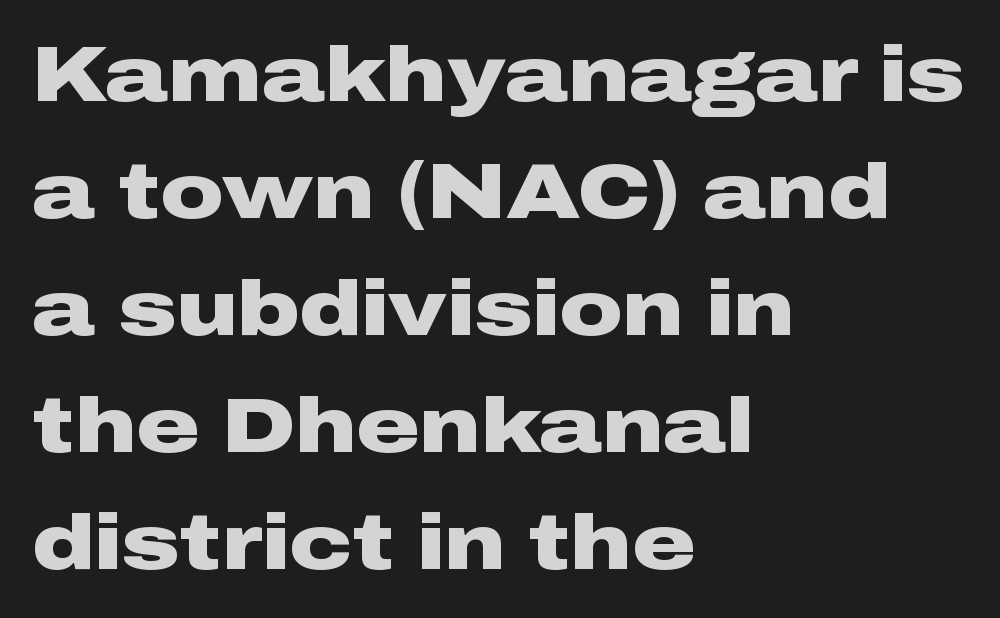
The image shows 78 px heavy, wide sans-serif type, upright; set left-aligned, normal line spacing (1.5x), normal letter spacing, not underlined; low stroke contrast and a medium x-height.
